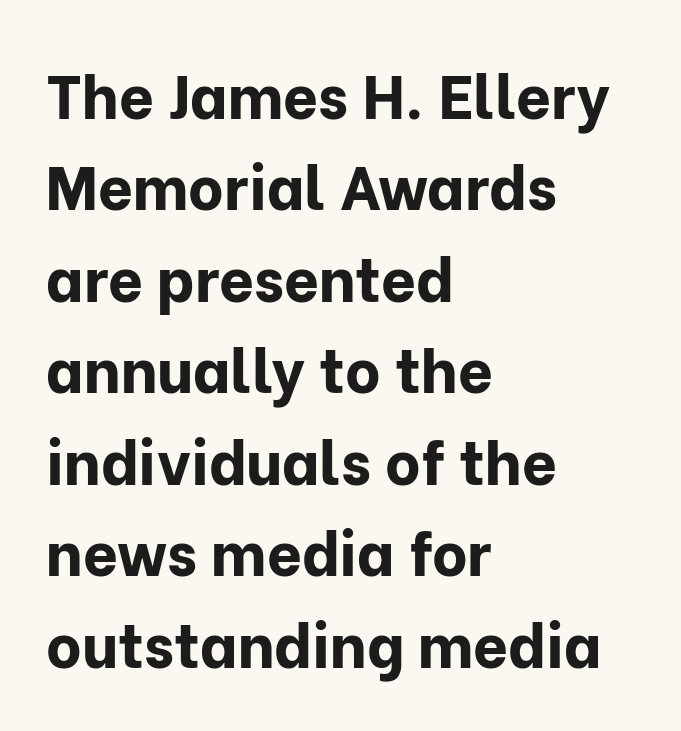
Compared with a centered layout, this one pins lines to the left instead. Descender tails drop into unmarked territory. You can tell it's not italic because the verticals are truly vertical. The font family rendered here belongs to the sans-serif group. Does extra space separate the letters? No, they use regular spacing. Does the weight exceed regular? Yes, all the way to bold.
